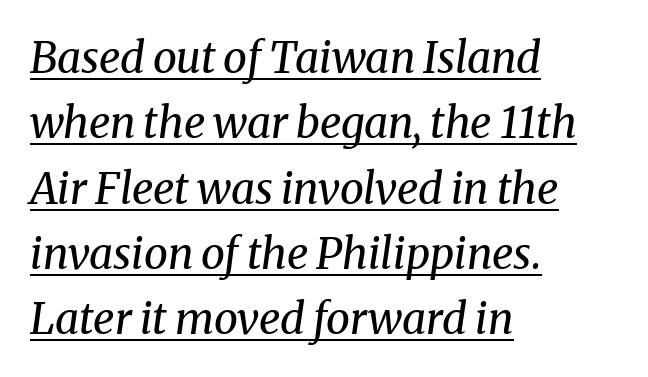
{"serif": "yes", "italic": "yes", "lean": "right", "slant_degrees": 8, "bold": "no", "weight": "regular", "width": "normal", "stroke_contrast": "medium", "x_height": "medium", "monospaced": "no", "underline": "yes", "align": "left", "line_spacing": "normal", "line_spacing_ratio": 1.52, "letter_spacing": "normal", "letter_spacing_em": 0.0, "glyph_px": 43}
